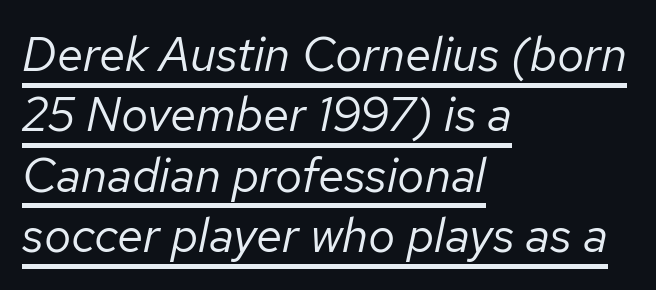
Leading: standard. The passage is arranged the way most books set body copy — flush left. Weight: regular or lighter. Students, note that the glyphs here touch the page at normal intervals. Proportional: the letters do not fall into vertical columns.
